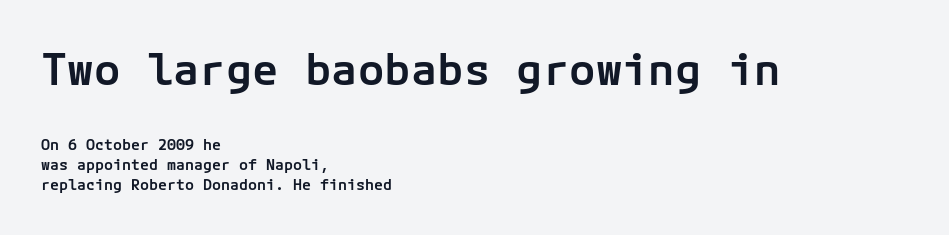
Q: Is the text bold? A: Semi-bold.
Q: Is the text italic (slanted)? A: No, it is upright.
Q: Is the typeface a serif or a sans-serif typeface? A: Sans-serif.
Q: Is the text underlined? A: No.
Q: How is the paragraph aligned? A: Left-aligned.
Q: Is the spacing between letters normal or unusually wide? A: Normal.
Q: Is the spacing between lines tight, normal or loose? A: Normal.
Q: Which block of text is set in a larger size, the first (top) or the second (bottom)? A: The first (top) one.
Q: Width (condensed, normal, or wide)? A: Normal.
Q: Stroke contrast? A: Low.
Q: x-height? A: Medium.
